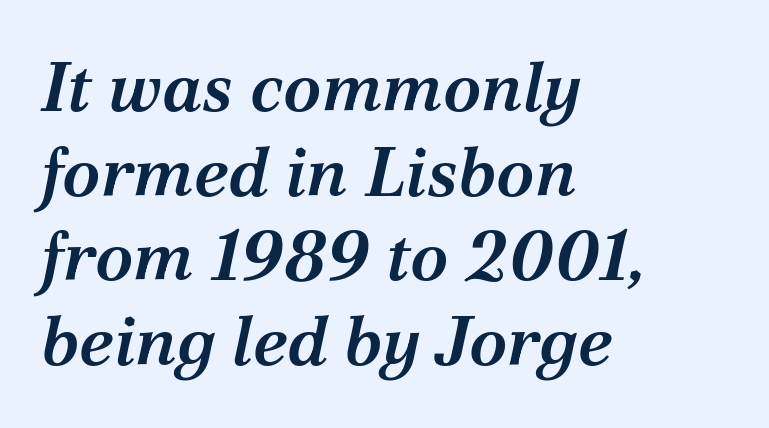
Q: Is the text bold? A: Semi-bold.
Q: Is the text italic (slanted)? A: Yes, it leans right by about 12 degrees.
Q: Is the typeface a serif or a sans-serif typeface? A: Serif.
Q: Is the text underlined? A: No.
Q: How is the paragraph aligned? A: Left-aligned.
Q: Is the spacing between letters normal or unusually wide? A: Normal.
Q: Width (condensed, normal, or wide)? A: Normal.
Q: Stroke contrast? A: Medium.
Q: x-height? A: Medium.
Q: Monospaced? A: No.
